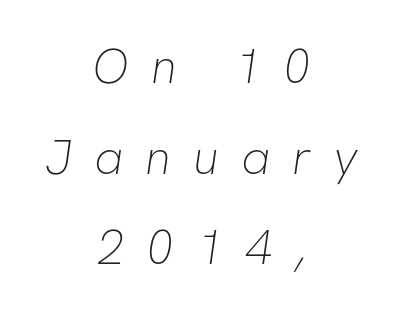
Q: Is the text bold? A: No.
Q: Is the typeface a serif or a sans-serif typeface? A: Sans-serif.
Q: Is the text underlined? A: No.
Q: How is the paragraph aligned? A: Centered.
Q: Is the spacing between letters normal or unusually wide? A: Unusually wide.
Q: Width (condensed, normal, or wide)? A: Normal.
Q: Stroke contrast? A: Low.
Q: x-height? A: Medium.
Q: Monospaced? A: No.
